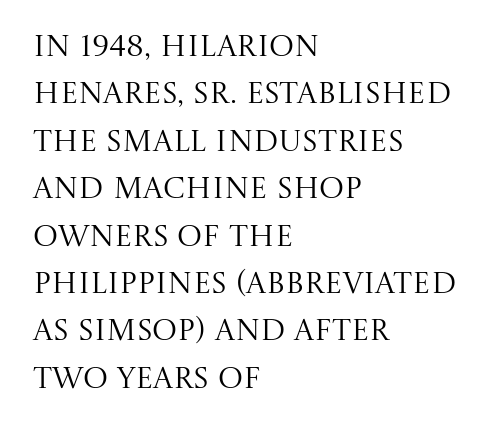
The image shows 30 px regular-weight serif type, upright; set left-aligned, normal line spacing (1.58x), normal letter spacing, not underlined; medium stroke contrast and a large x-height.
